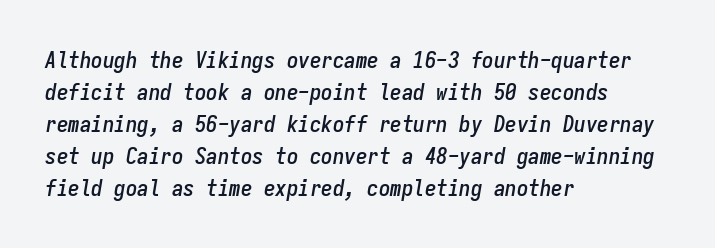
The image shows 23 px text type, italic (leaning right); set left-aligned, normal line spacing (1.39x), normal letter spacing, not underlined.
